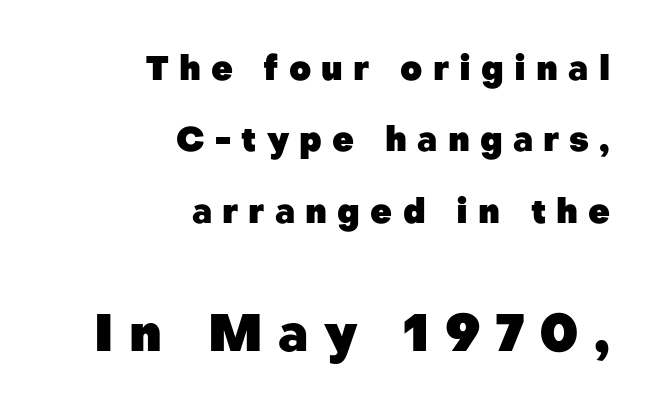
{"serif": "no", "italic": "no", "bold": "yes", "weight": "heavy", "width": "normal", "stroke_contrast": "low", "x_height": "medium", "monospaced": "no", "underline": "no", "align": "right", "line_spacing": "loose", "line_spacing_ratio": 2.1, "letter_spacing": "wide", "letter_spacing_em": 0.3, "larger_block": "second", "size_ratio": 1.5, "glyph_px": 51}
